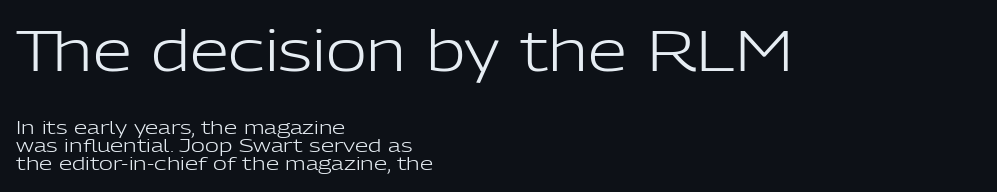
Q: Is the text bold? A: No.
Q: Is the text italic (slanted)? A: No, it is upright.
Q: Is the typeface a serif or a sans-serif typeface? A: Sans-serif.
Q: Is the text underlined? A: No.
Q: How is the paragraph aligned? A: Left-aligned.
Q: Is the spacing between letters normal or unusually wide? A: Normal.
Q: Is the spacing between lines tight, normal or loose? A: Tight.
Q: Which block of text is set in a larger size, the first (top) or the second (bottom)? A: The first (top) one.
Q: Width (condensed, normal, or wide)? A: Normal.
Q: Stroke contrast? A: Low.
Q: x-height? A: Medium.
Q: Monospaced? A: No.
